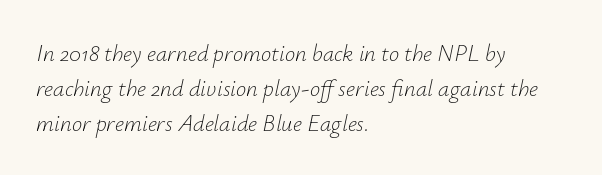
Q: Is the text bold? A: No.
Q: Is the text italic (slanted)? A: Yes, it leans right by about 12 degrees.
Q: Is the text underlined? A: No.
Q: How is the paragraph aligned? A: Left-aligned.
Q: Is the spacing between letters normal or unusually wide? A: Normal.
Q: Is the spacing between lines tight, normal or loose? A: Normal.
